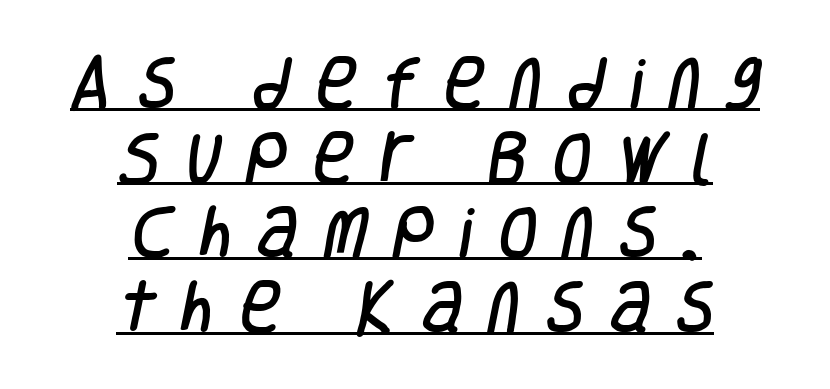
The image shows 57 px condensed sans-serif type; set centered, normal line spacing (1.31x), unusually wide letter spacing (+0.44 em), underlined; low stroke contrast and a large x-height.
